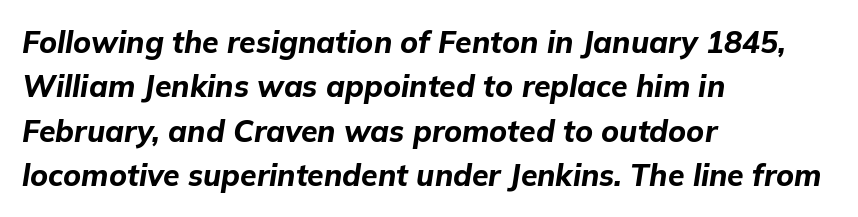
The image shows 30 px bold type, italic (leaning right); set left-aligned, normal line spacing (1.48x), normal letter spacing, not underlined; low stroke contrast and a medium x-height.
